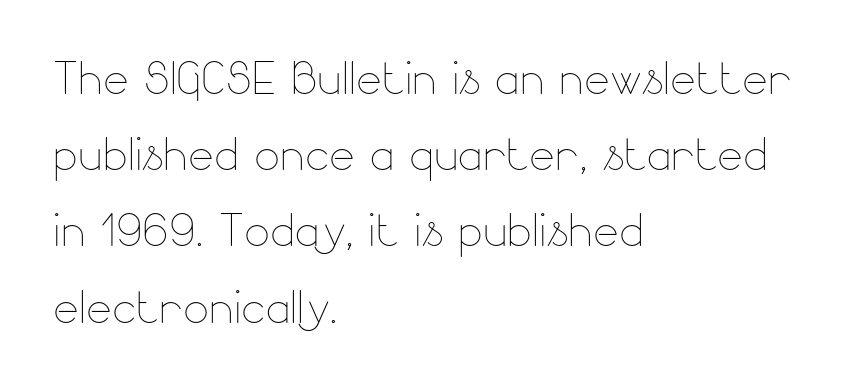
Q: Is the text bold? A: No.
Q: Is the text italic (slanted)? A: No, it is upright.
Q: Is the text underlined? A: No.
Q: How is the paragraph aligned? A: Left-aligned.
Q: Is the spacing between letters normal or unusually wide? A: Normal.
Q: Is the spacing between lines tight, normal or loose? A: Normal.
Q: Width (condensed, normal, or wide)? A: Normal.
Q: Stroke contrast? A: Low.
Q: x-height? A: Small.
Q: Monospaced? A: No.
